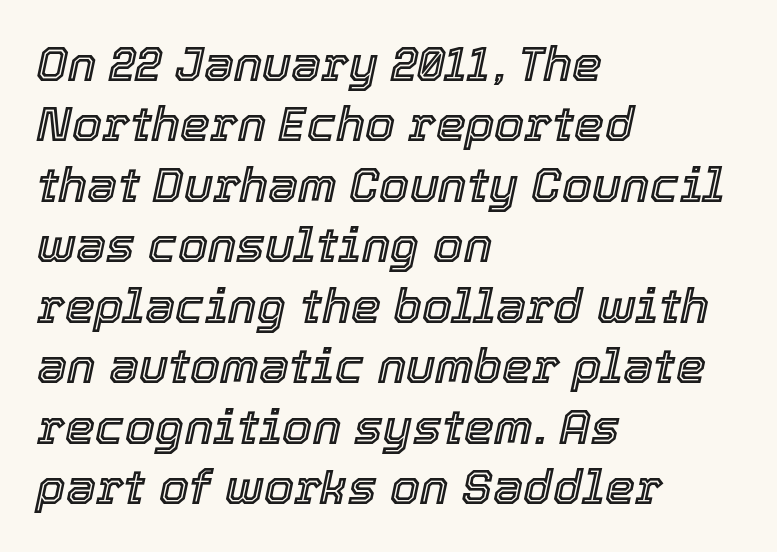
The image shows 48 px text type, italic (leaning right); set left-aligned, normal line spacing (1.26x), normal letter spacing, not underlined; a medium x-height.
